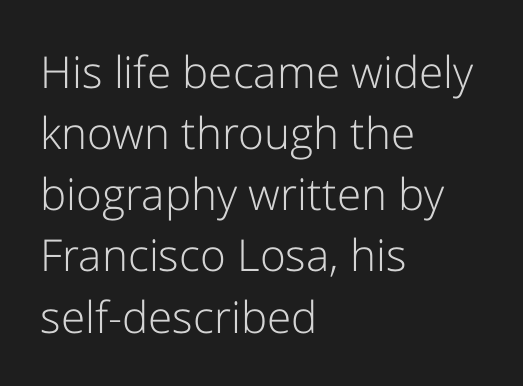
The image shows 44 px light sans-serif type, upright; set left-aligned, normal line spacing (1.39x), normal letter spacing, not underlined; low stroke contrast and a medium x-height.
